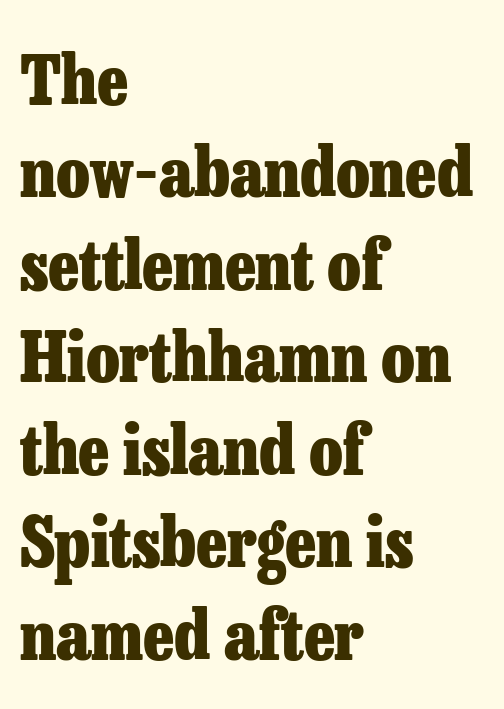
A typesetter would call this proportional, since set widths differ per character. Tall strokes in this sample are plumb rather than angled. Typographically, this falls in the serif category. Clear beneath every line of the passage.
